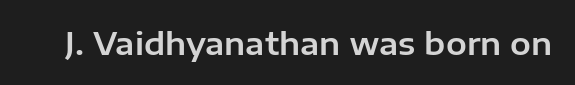
{"serif": "no", "italic": "no", "width": "normal", "stroke_contrast": "low", "x_height": "medium", "monospaced": "no", "underline": "no", "letter_spacing": "normal", "letter_spacing_em": 0.0, "glyph_px": 31}
